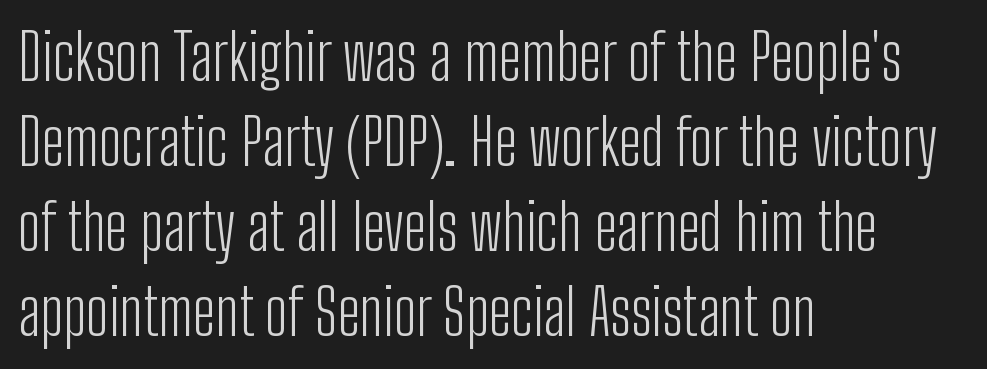
The image shows 64 px light, condensed sans-serif type, upright; set left-aligned, normal line spacing (1.33x), normal letter spacing, not underlined; low stroke contrast and a medium x-height.
